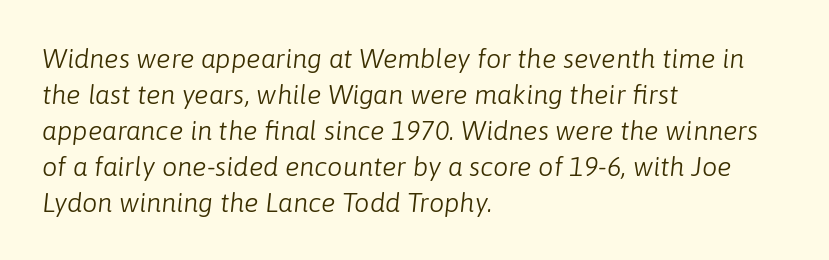
{"italic": "yes", "lean": "right", "slant_degrees": 6, "bold": "no", "underline": "no", "align": "left", "line_spacing": "normal", "line_spacing_ratio": 1.33, "letter_spacing": "normal", "letter_spacing_em": 0.0, "glyph_px": 27}
